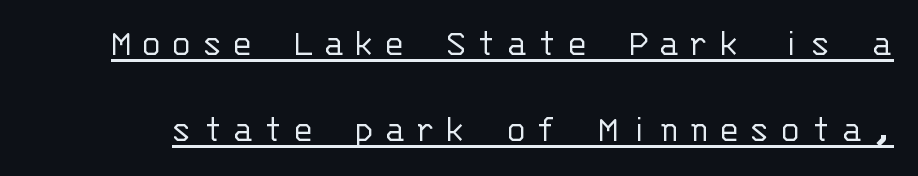
Q: Is the text bold? A: No.
Q: Is the text italic (slanted)? A: No, it is upright.
Q: Is the typeface a serif or a sans-serif typeface? A: Sans-serif.
Q: Is the text underlined? A: Yes.
Q: Is the spacing between letters normal or unusually wide? A: Unusually wide.
Q: Is the spacing between lines tight, normal or loose? A: Loose.
Q: Width (condensed, normal, or wide)? A: Normal.
Q: Stroke contrast? A: Low.
Q: x-height? A: Large.
Q: Monospaced? A: Yes.
